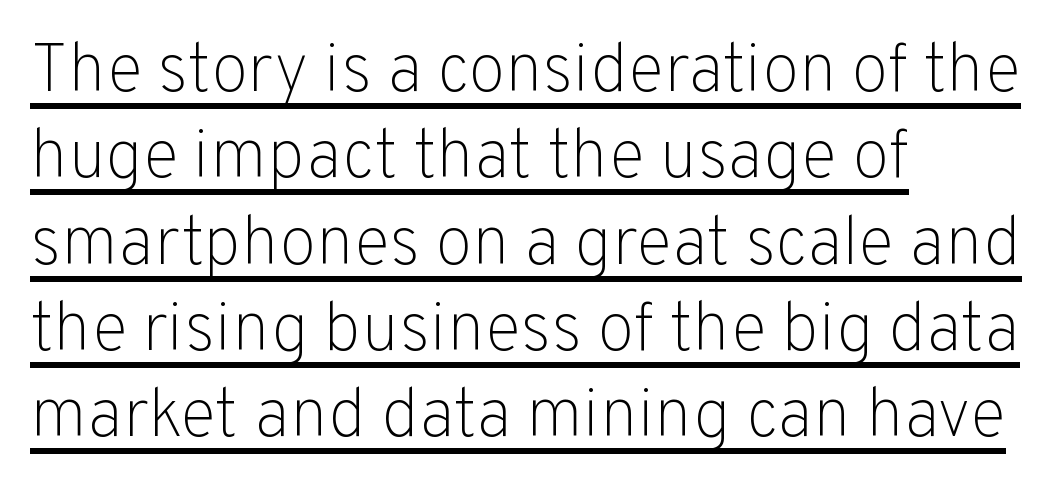
Characters remain perfectly vertical along every line. This reads as an unemphasized weight, regular at the heaviest. Honestly, the underline is the first thing you notice here. Regarding leading, the lines here are spaced in the standard way. The rendering anchors every line to the left-hand side. Note the varied advance widths — an 'i' is clearly narrower than an 'm'.
